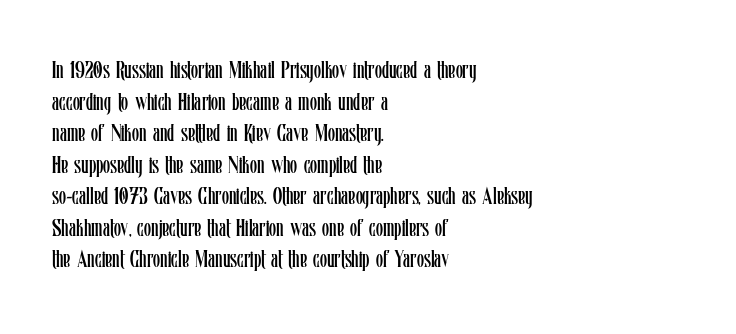
{"italic": "no", "bold": "no", "underline": "no", "align": "left", "line_spacing": "normal", "line_spacing_ratio": 1.37, "letter_spacing": "normal", "letter_spacing_em": 0.0, "glyph_px": 23}
